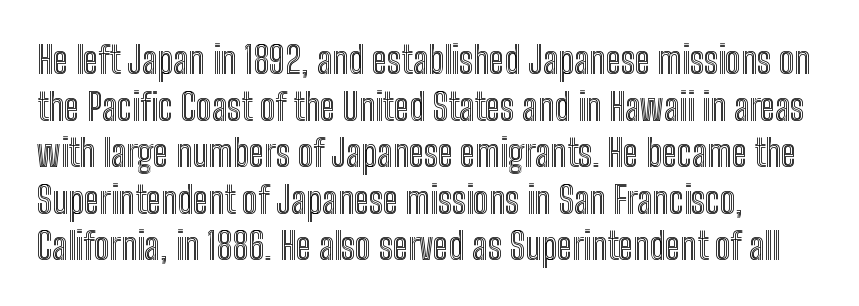
Students, observe: this is what conventionally led text looks like. Every row of glyphs begins at an identical x-position on the left. The space beneath each line is pristine and unruled. Nope, not italic — everything's standing straight. Between one letter and the next there's only the usual sliver of space.
